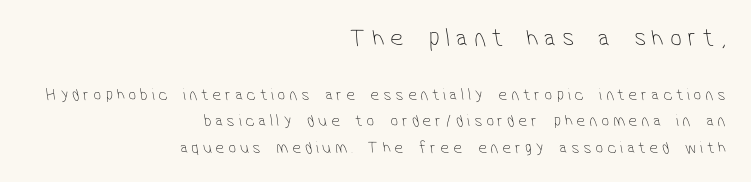
The image shows 26 px text type; set right-aligned, normal line spacing (1.55x), unusually wide letter spacing (+0.24 em), not underlined; the first (top) block is 1.53x larger.
